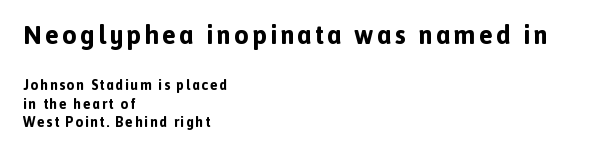
{"italic": "no", "bold": "yes", "underline": "no", "align": "left", "line_spacing": "normal", "line_spacing_ratio": 1.32, "larger_block": "first", "size_ratio": 1.86, "glyph_px": 26}
